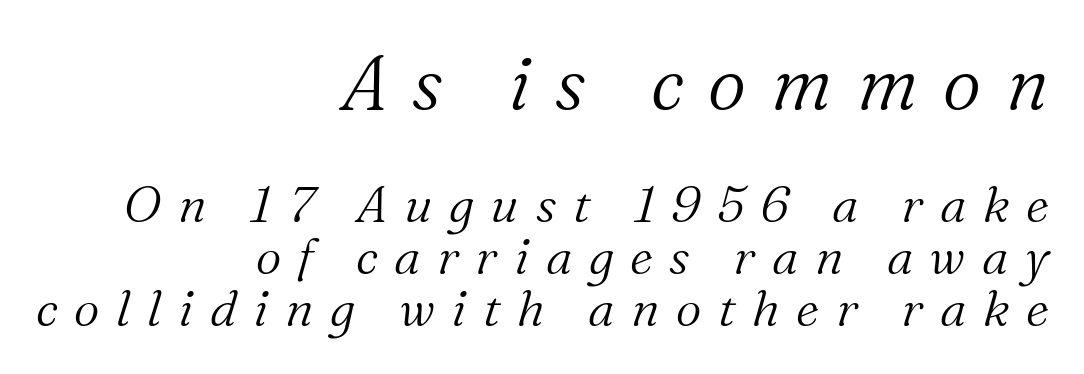
The image shows 75 px light serif type, italic (leaning right); set right-aligned, tight line spacing (1.04x), unusually wide letter spacing (+0.33 em), not underlined; the first (top) block is 1.5x larger; medium stroke contrast and a medium x-height.
